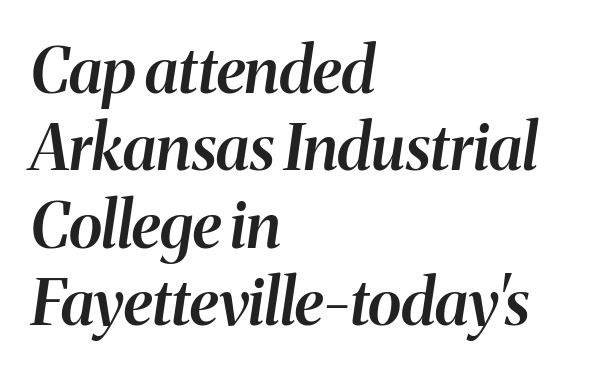
Q: Is the text bold? A: Semi-bold.
Q: Is the text italic (slanted)? A: Yes, it leans right by about 8 degrees.
Q: Is the text underlined? A: No.
Q: How is the paragraph aligned? A: Left-aligned.
Q: Is the spacing between letters normal or unusually wide? A: Normal.
Q: Width (condensed, normal, or wide)? A: Normal.
Q: Stroke contrast? A: Medium.
Q: x-height? A: Medium.
Q: Monospaced? A: No.
